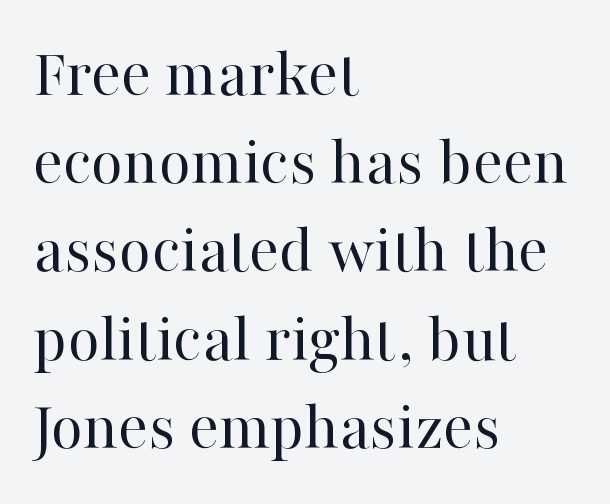
The image shows 70 px regular-weight serif type, upright; set left-aligned, normal line spacing (1.26x), normal letter spacing, not underlined; high stroke contrast and a medium x-height.
